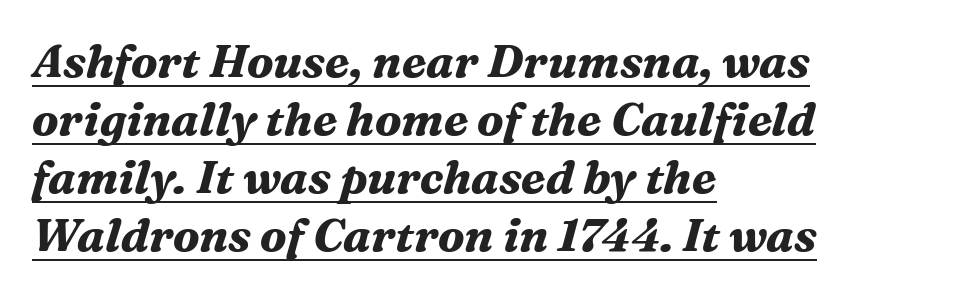
This rendering uses left alignment, leaving the right contour irregular. Thick stems and heavy bowls — unmistakably bold. There is no visible air inserted between adjacent glyphs. In terms of leading, this rendering sits right in the middle. Is the type slanted? Yes — the strokes lean at a clear angle.
